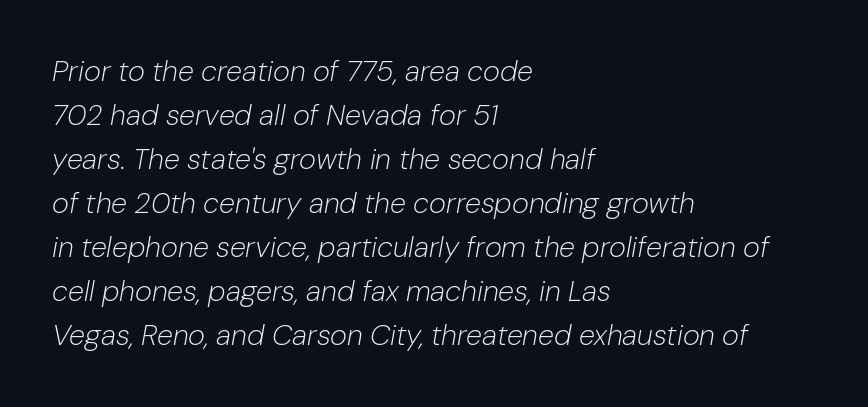
The image shows 29 px light type, italic (leaning right); set left-aligned, normal line spacing (1.52x), normal letter spacing, not underlined; low stroke contrast and a medium x-height.
